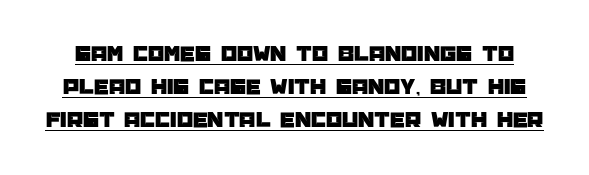
{"italic": "no", "underline": "yes", "line_spacing": "normal", "line_spacing_ratio": 1.44, "letter_spacing": "normal", "letter_spacing_em": 0.0, "glyph_px": 23}
